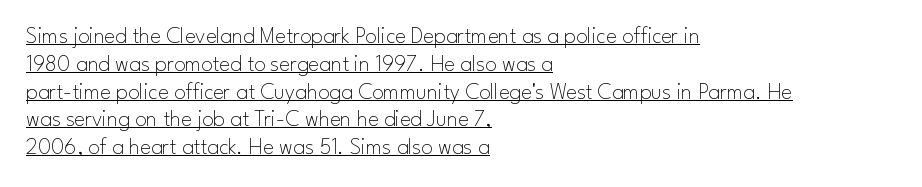
The image shows 23 px text type, upright; set left-aligned, line spacing 1.21x, normal letter spacing, underlined.
